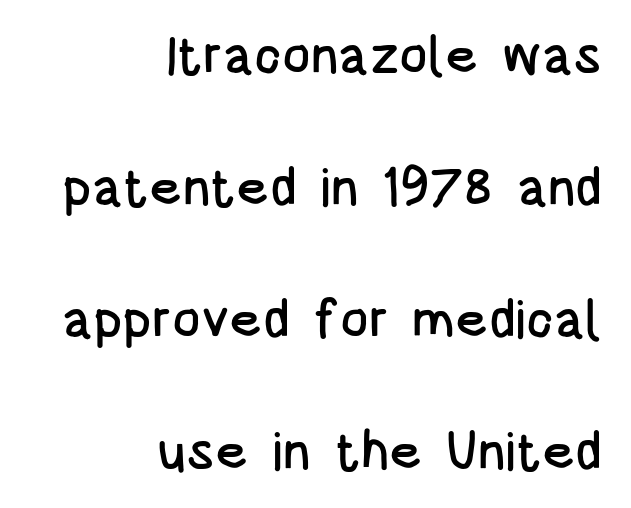
Italic: no, the glyphs are upright roman. Spacing verdict: proportional, widths tailored to each character. A clean baseline with only descenders dipping below it. How would I describe the line gaps? Wide and relaxed. Words appear dense and cohesive because spacing is normal. The lines in this sample share a right terminus and differ only in where they begin.
